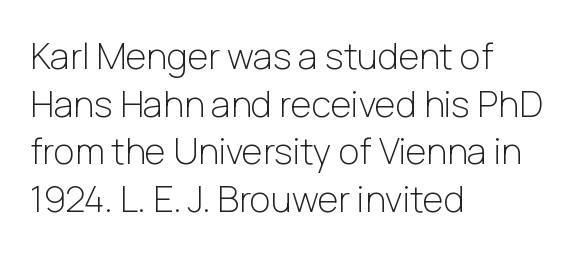
Q: Is the text bold? A: No.
Q: Is the text italic (slanted)? A: No, it is upright.
Q: Is the typeface a serif or a sans-serif typeface? A: Sans-serif.
Q: Is the text underlined? A: No.
Q: How is the paragraph aligned? A: Left-aligned.
Q: Is the spacing between letters normal or unusually wide? A: Normal.
Q: Is the spacing between lines tight, normal or loose? A: Normal.
Q: Width (condensed, normal, or wide)? A: Normal.
Q: Stroke contrast? A: Low.
Q: x-height? A: Medium.
Q: Monospaced? A: No.
